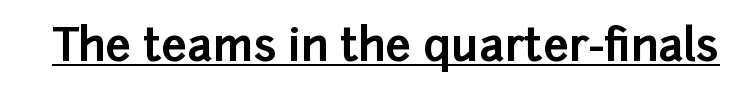
The characters display no serif detailing; their extremities are plain. Each line of the rendering has a horizontal stroke beneath the glyphs. Proportional: the letters do not fall into vertical columns. The rendering keeps characters at their native spacing.
